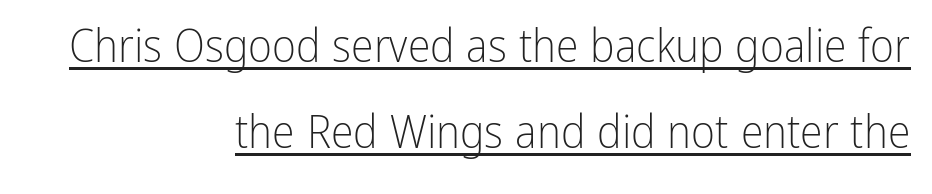
The image shows 46 px light, condensed sans-serif type, upright; set right-aligned, line spacing 1.87x, normal letter spacing, underlined; low stroke contrast and a medium x-height.
